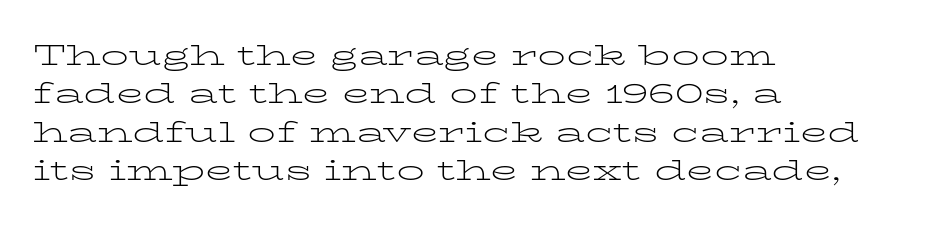
Check where the strokes stop: tiny serifs finish them off. Stems and bowls with no extra thickness — not bold. Successive baselines arrive at the customary interval. Teacher's note: observe the even left margin — that is flush-left alignment. The words here are not underlined. There is no visible air inserted between adjacent glyphs.
